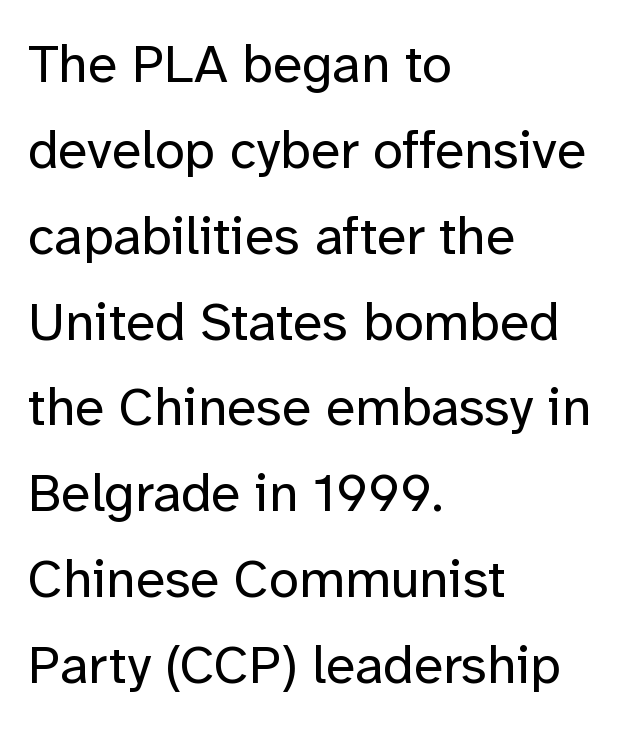
Compared with typical paragraphs, the rows here are spaced about the same. Every stem runs plumb, perpendicular to the baseline. In CSS terms this would be text-align: left. Weight: regular or lighter. Letter spacing: default.
